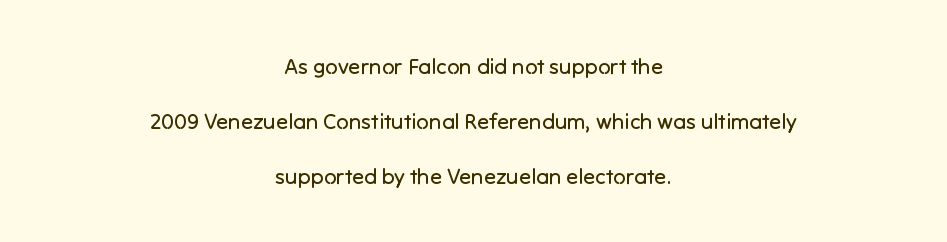
This rendering leaves character spacing at its baseline value. Descender tails drop into unmarked territory. The weight tops out at a normal text grade. Does the lettering tilt? It doesn't — this is upright. The block of text is sparse from top to bottom, with ample space between rows. These lines are centered, leaving both edges ragged.
